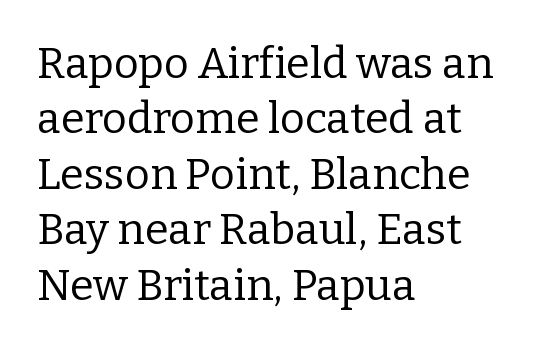
The image shows 43 px regular-weight serif type, upright; set left-aligned, normal line spacing (1.29x), normal letter spacing, not underlined; low stroke contrast and a medium x-height.
